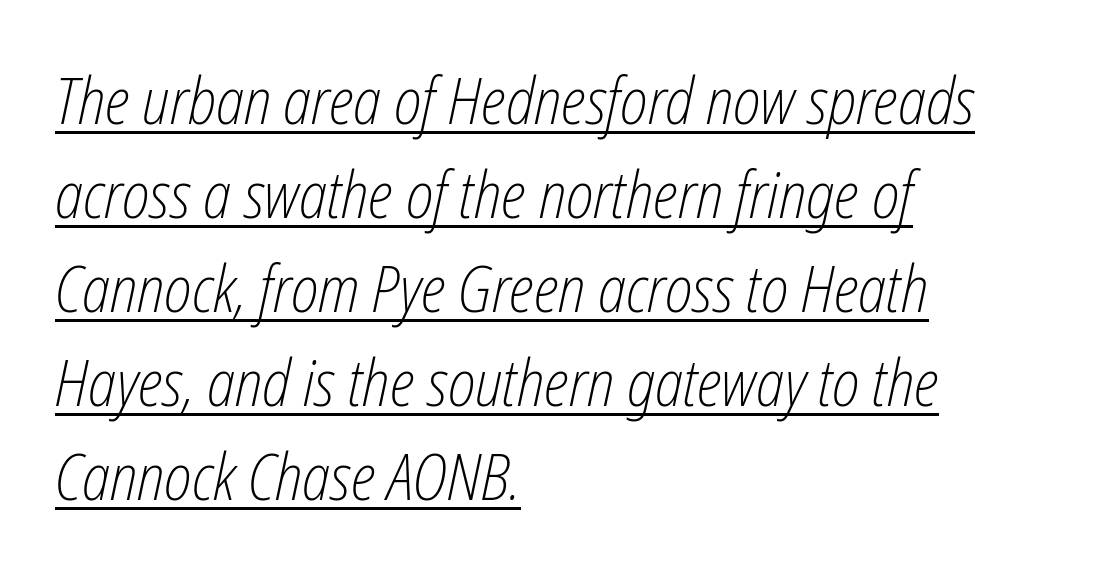
Weight: not bold — regular or lighter. A typesetter would call this zero additional tracking. This block has exactly the height ordinary leading produces. An italicized treatment has been applied to the whole sample. Proportional: the letters do not fall into vertical columns. Every row of glyphs begins at an identical x-position on the left.
